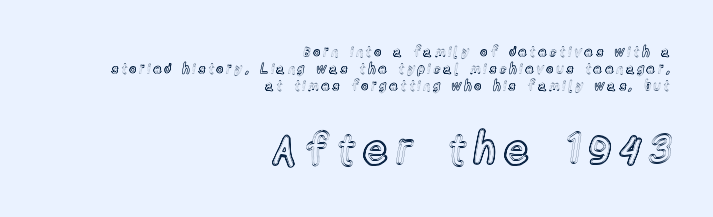
{"width": "condensed", "x_height": "medium", "monospaced": "no", "underline": "no", "align": "right", "line_spacing_ratio": 1.23, "letter_spacing": "wide", "letter_spacing_em": 0.22, "larger_block": "second", "size_ratio": 3.0, "glyph_px": 42}
